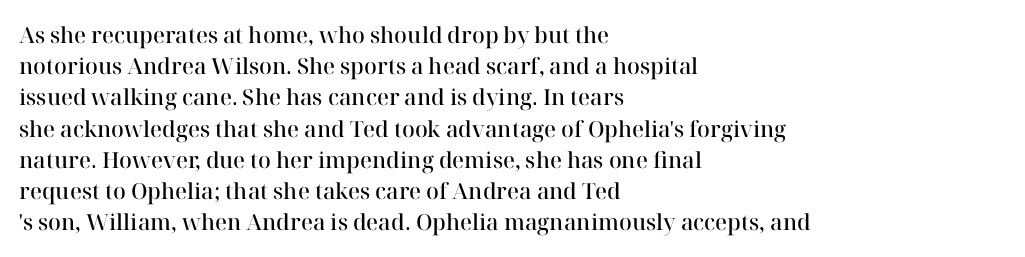
The image shows 22 px text type, upright; set left-aligned, normal line spacing (1.42x), normal letter spacing, not underlined.
